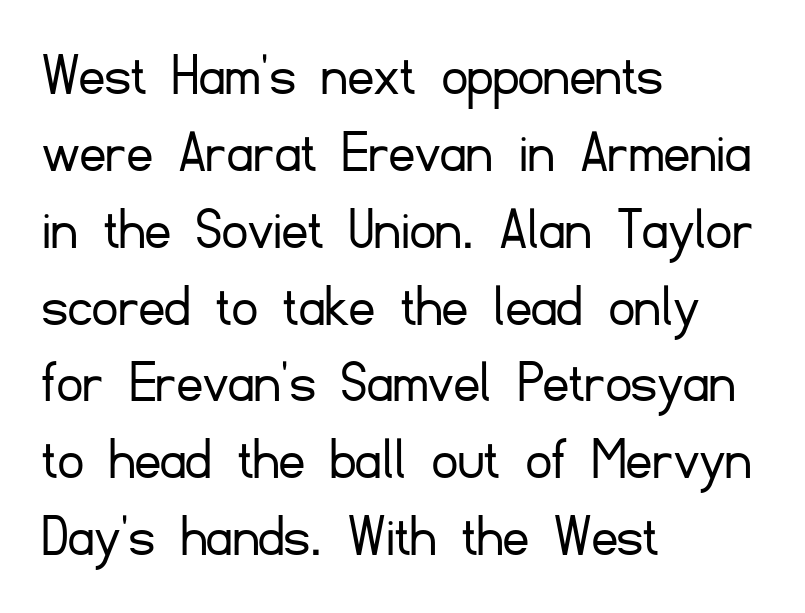
Q: Is the text bold? A: No.
Q: Is the text italic (slanted)? A: No, it is upright.
Q: Is the typeface a serif or a sans-serif typeface? A: Sans-serif.
Q: Is the text underlined? A: No.
Q: How is the paragraph aligned? A: Left-aligned.
Q: Is the spacing between letters normal or unusually wide? A: Normal.
Q: Width (condensed, normal, or wide)? A: Normal.
Q: Stroke contrast? A: Low.
Q: x-height? A: Small.
Q: Monospaced? A: No.
